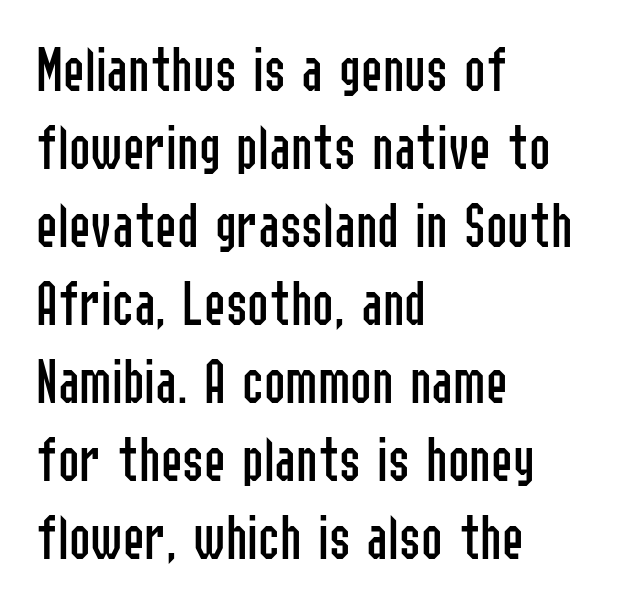
Q: Is the text bold? A: No.
Q: Is the text italic (slanted)? A: No, it is upright.
Q: Is the typeface a serif or a sans-serif typeface? A: Sans-serif.
Q: Is the text underlined? A: No.
Q: How is the paragraph aligned? A: Left-aligned.
Q: Is the spacing between letters normal or unusually wide? A: Normal.
Q: Width (condensed, normal, or wide)? A: Condensed.
Q: Stroke contrast? A: Low.
Q: x-height? A: Medium.
Q: Monospaced? A: No.
